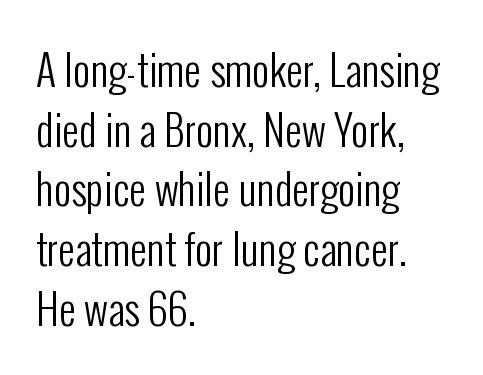
{"serif": "no", "italic": "no", "bold": "no", "weight": "regular", "width": "condensed", "stroke_contrast": "low", "x_height": "medium", "monospaced": "no", "underline": "no", "align": "left", "line_spacing": "normal", "line_spacing_ratio": 1.42, "letter_spacing": "normal", "letter_spacing_em": 0.0, "glyph_px": 42}
